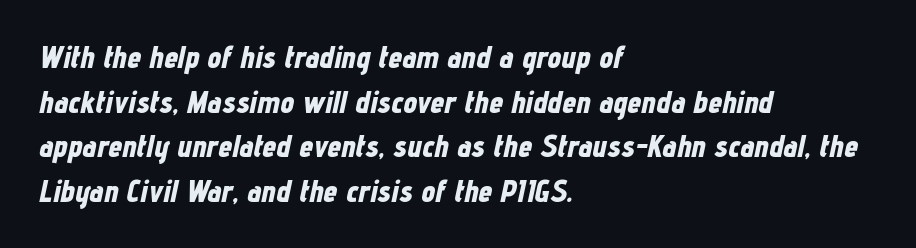
{"italic": "yes", "lean": "right", "slant_degrees": 12, "bold": "yes", "weight": "bold", "width": "condensed", "stroke_contrast": "low", "x_height": "medium", "monospaced": "no", "underline": "no", "align": "left", "line_spacing": "normal", "line_spacing_ratio": 1.44, "letter_spacing": "normal", "letter_spacing_em": 0.0, "glyph_px": 31}
